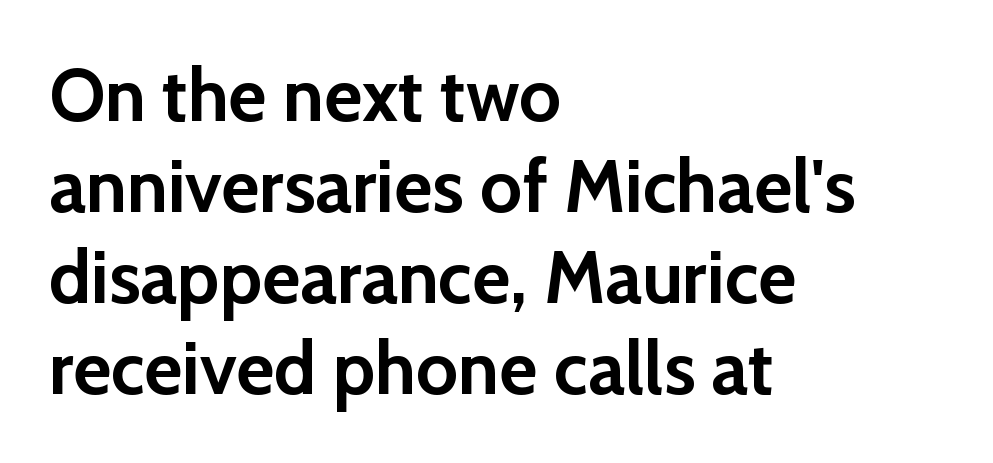
{"serif": "no", "italic": "no", "bold": "yes", "weight": "semibold", "width": "normal", "stroke_contrast": "low", "x_height": "medium", "monospaced": "no", "underline": "no", "align": "left", "line_spacing_ratio": 1.23, "letter_spacing": "normal", "letter_spacing_em": 0.0, "glyph_px": 74}
